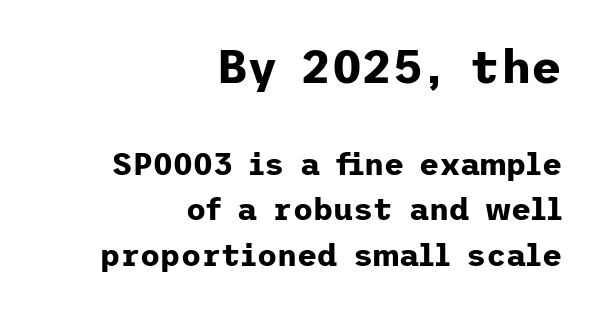
Q: Is the text bold? A: Yes.
Q: Is the text italic (slanted)? A: No, it is upright.
Q: Is the typeface a serif or a sans-serif typeface? A: Sans-serif.
Q: Is the text underlined? A: No.
Q: How is the paragraph aligned? A: Right-aligned.
Q: Is the spacing between letters normal or unusually wide? A: Normal.
Q: Is the spacing between lines tight, normal or loose? A: Normal.
Q: Which block of text is set in a larger size, the first (top) or the second (bottom)? A: The first (top) one.
Q: Width (condensed, normal, or wide)? A: Normal.
Q: Stroke contrast? A: Low.
Q: x-height? A: Medium.
